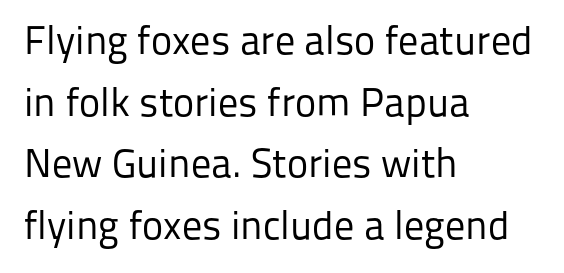
{"serif": "no", "italic": "no", "bold": "no", "weight": "regular", "width": "normal", "stroke_contrast": "low", "x_height": "medium", "monospaced": "no", "underline": "no", "align": "left", "line_spacing": "normal", "line_spacing_ratio": 1.54, "letter_spacing": "normal", "letter_spacing_em": 0.0, "glyph_px": 40}
